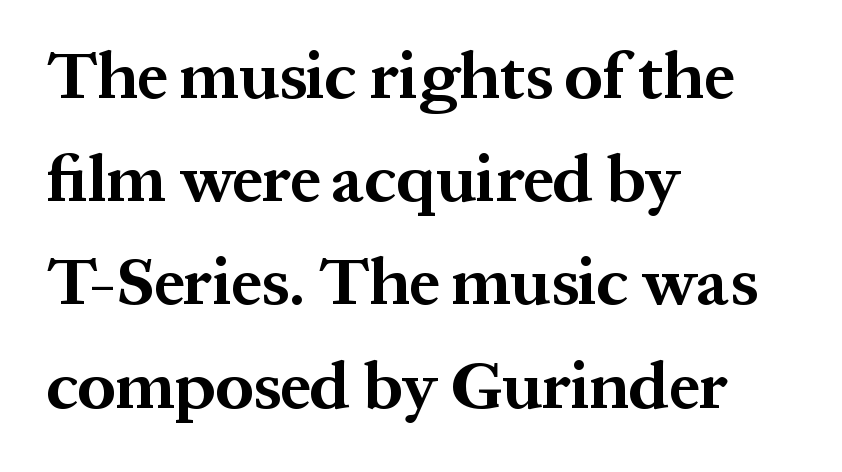
Q: Is the text bold? A: Yes.
Q: Is the text italic (slanted)? A: No, it is upright.
Q: Is the typeface a serif or a sans-serif typeface? A: Serif.
Q: Is the text underlined? A: No.
Q: How is the paragraph aligned? A: Left-aligned.
Q: Is the spacing between letters normal or unusually wide? A: Normal.
Q: Is the spacing between lines tight, normal or loose? A: Normal.
Q: Width (condensed, normal, or wide)? A: Normal.
Q: Stroke contrast? A: Medium.
Q: x-height? A: Medium.
Q: Monospaced? A: No.
